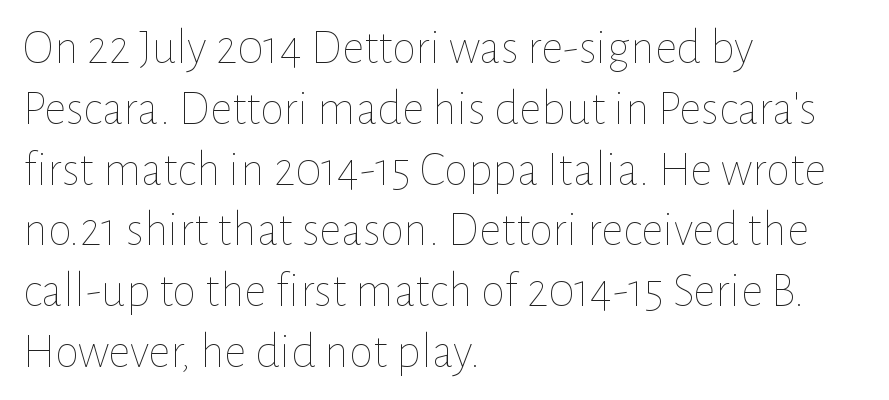
Q: Is the text bold? A: No.
Q: Is the text italic (slanted)? A: No, it is upright.
Q: Is the text underlined? A: No.
Q: How is the paragraph aligned? A: Left-aligned.
Q: Is the spacing between letters normal or unusually wide? A: Normal.
Q: Width (condensed, normal, or wide)? A: Normal.
Q: Stroke contrast? A: Low.
Q: x-height? A: Medium.
Q: Monospaced? A: No.
